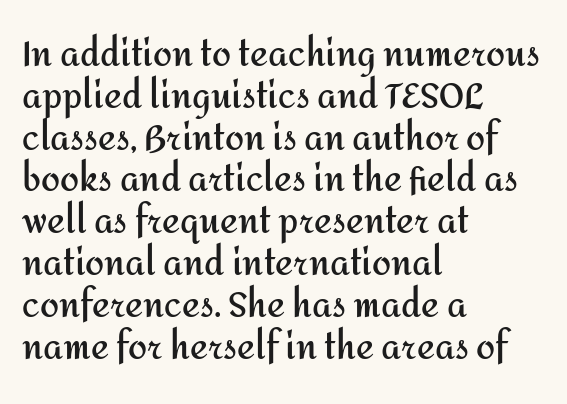
{"serif": "no", "italic": "no", "bold": "yes", "weight": "semibold", "width": "normal", "stroke_contrast": "medium", "x_height": "medium", "monospaced": "no", "underline": "no", "align": "left", "line_spacing_ratio": 1.23, "letter_spacing": "normal", "letter_spacing_em": 0.0, "glyph_px": 34}
